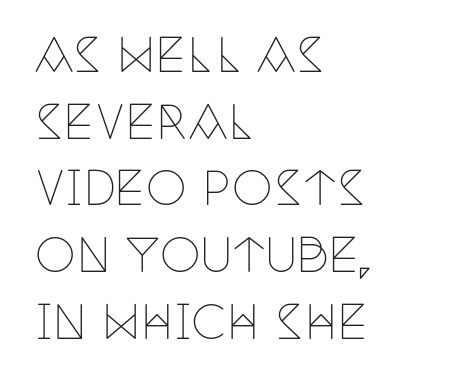
{"serif": "yes", "italic": "no", "bold": "no", "weight": "thin", "width": "condensed", "stroke_contrast": "low", "x_height": "large", "monospaced": "no", "underline": "no", "align": "left", "line_spacing": "normal", "line_spacing_ratio": 1.45, "letter_spacing": "normal", "letter_spacing_em": 0.0, "glyph_px": 46}
